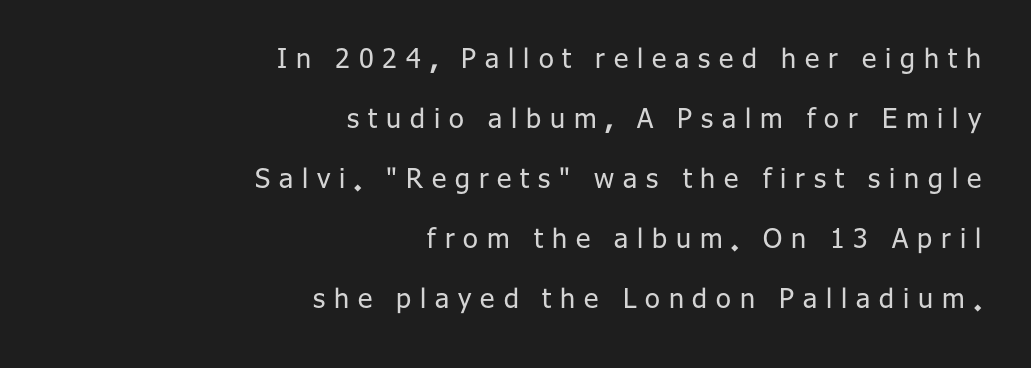
The image shows 27 px text type, upright; set right-aligned, loose line spacing (2.22x), unusually wide letter spacing (+0.33 em), not underlined.
